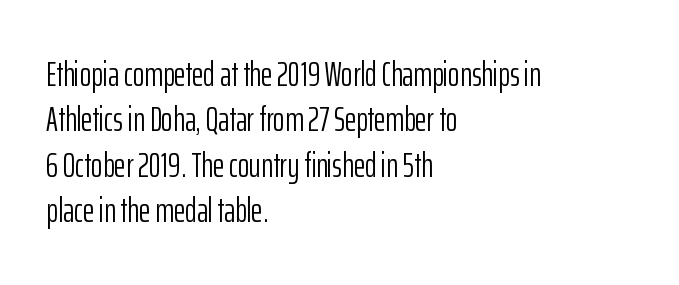
The image shows 35 px light, condensed sans-serif type, upright; set left-aligned, normal line spacing (1.3x), normal letter spacing, not underlined; low stroke contrast and a medium x-height.
